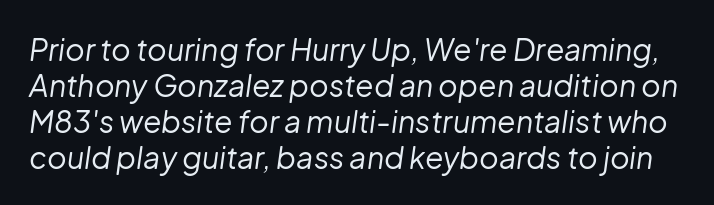
Q: Is the text bold? A: No.
Q: Is the text italic (slanted)? A: Yes, it leans right by about 8 degrees.
Q: Is the text underlined? A: No.
Q: Is the spacing between letters normal or unusually wide? A: Normal.
Q: Width (condensed, normal, or wide)? A: Normal.
Q: Stroke contrast? A: Low.
Q: x-height? A: Medium.
Q: Monospaced? A: No.
